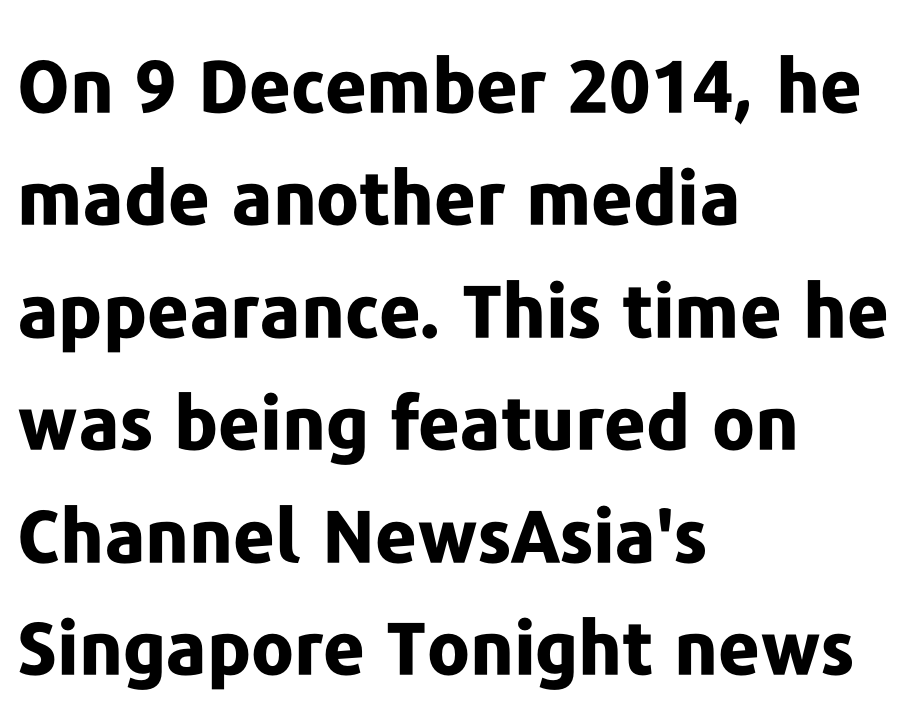
Q: Is the text bold? A: Yes.
Q: Is the text italic (slanted)? A: No, it is upright.
Q: Is the typeface a serif or a sans-serif typeface? A: Sans-serif.
Q: Is the text underlined? A: No.
Q: How is the paragraph aligned? A: Left-aligned.
Q: Is the spacing between letters normal or unusually wide? A: Normal.
Q: Is the spacing between lines tight, normal or loose? A: Normal.
Q: Width (condensed, normal, or wide)? A: Normal.
Q: Stroke contrast? A: Low.
Q: x-height? A: Medium.
Q: Monospaced? A: No.
